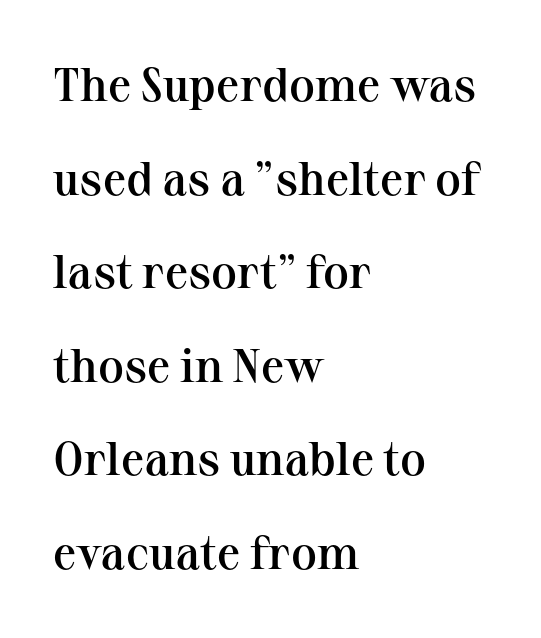
Q: Is the text bold? A: Semi-bold.
Q: Is the text italic (slanted)? A: No, it is upright.
Q: Is the typeface a serif or a sans-serif typeface? A: Serif.
Q: Is the text underlined? A: No.
Q: How is the paragraph aligned? A: Left-aligned.
Q: Is the spacing between letters normal or unusually wide? A: Normal.
Q: Is the spacing between lines tight, normal or loose? A: Loose.
Q: Width (condensed, normal, or wide)? A: Normal.
Q: Stroke contrast? A: Medium.
Q: x-height? A: Medium.
Q: Monospaced? A: No.
